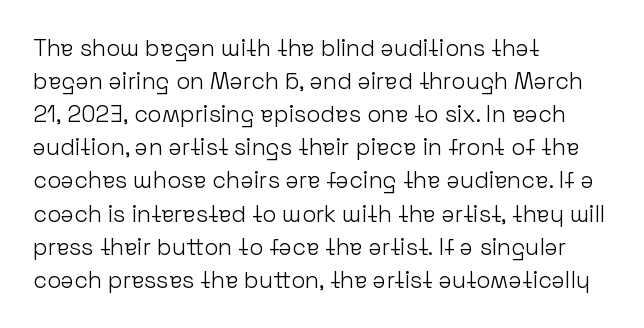
The image shows 23 px text type, upright; set left-aligned, normal line spacing (1.44x), normal letter spacing, not underlined.
